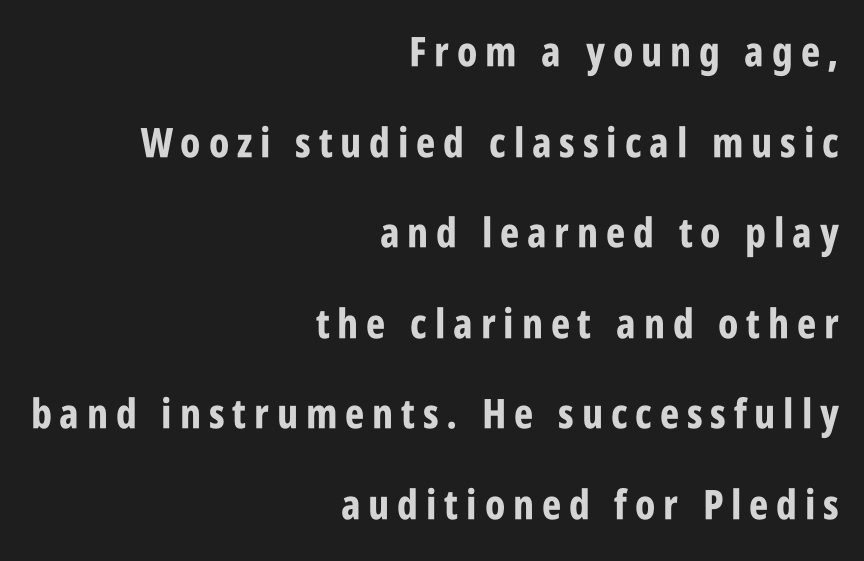
A typesetter would label this face a sans. Posture: straight, roman, zero tilt. I'd describe the lettering as bold — thick and assertive. Quick note: interline space is abundant. Typeset ragged left — the right edge is the straight one. Each row of text sits above clean, open space.
